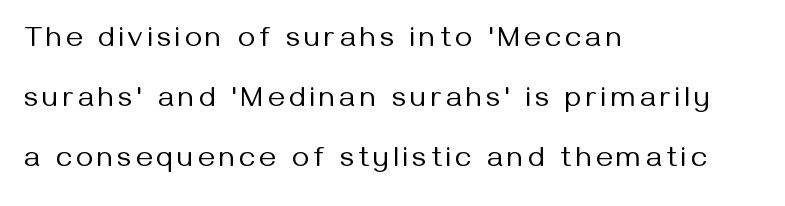
The image shows 29 px regular-weight sans-serif type, upright; set left-aligned, loose line spacing (2.07x), not underlined; medium stroke contrast and a medium x-height.
